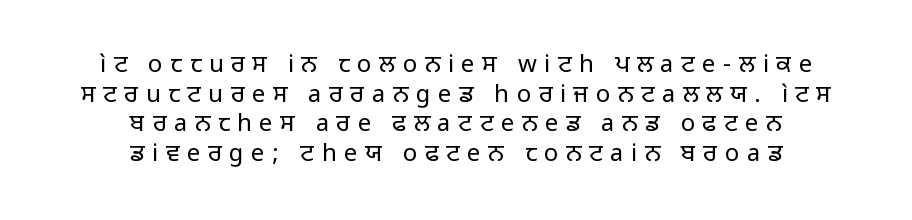
Caption: multi-line text, centered on the measure. Any mark beneath the type? The region is blank. A typesetter would mark this as roman, not italic. Each stroke keeps to a modest, everyday thickness or less. Letter spacing: wide.
